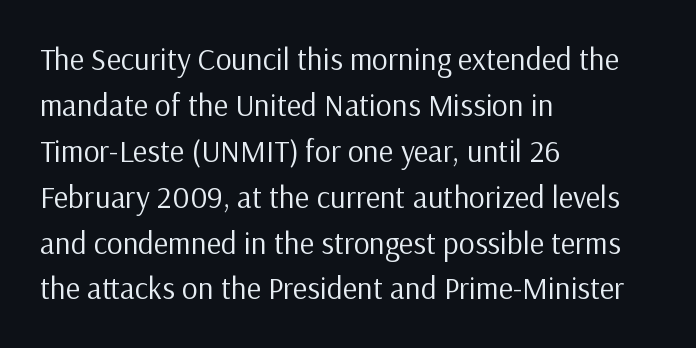
{"serif": "no", "italic": "no", "bold": "no", "weight": "regular", "width": "normal", "stroke_contrast": "low", "x_height": "medium", "monospaced": "no", "underline": "no", "align": "left", "line_spacing": "normal", "line_spacing_ratio": 1.48, "letter_spacing": "normal", "letter_spacing_em": 0.0, "glyph_px": 31}
